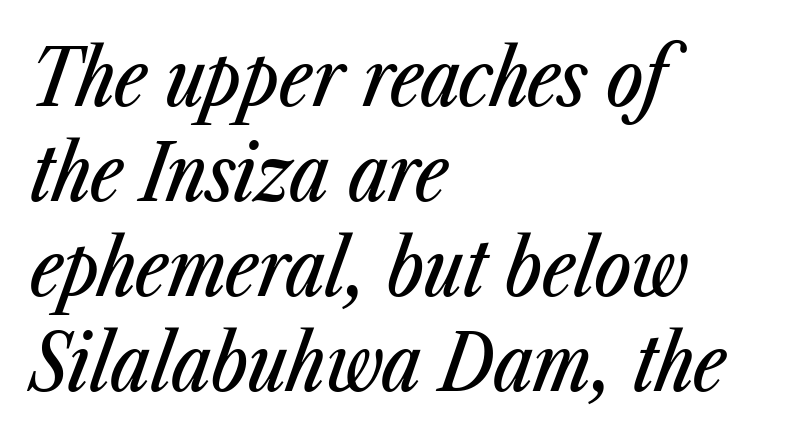
Q: Is the text italic (slanted)? A: Yes, it leans right by about 23 degrees.
Q: Is the text underlined? A: No.
Q: How is the paragraph aligned? A: Left-aligned.
Q: Is the spacing between letters normal or unusually wide? A: Normal.
Q: Width (condensed, normal, or wide)? A: Condensed.
Q: Stroke contrast? A: Low.
Q: x-height? A: Medium.
Q: Monospaced? A: No.
